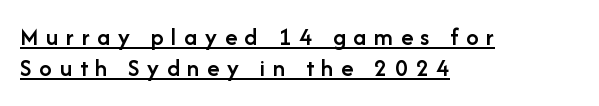
Q: Is the text bold? A: Semi-bold.
Q: Is the text italic (slanted)? A: No, it is upright.
Q: Is the text underlined? A: Yes.
Q: How is the paragraph aligned? A: Left-aligned.
Q: Is the spacing between letters normal or unusually wide? A: Unusually wide.
Q: Is the spacing between lines tight, normal or loose? A: Normal.
